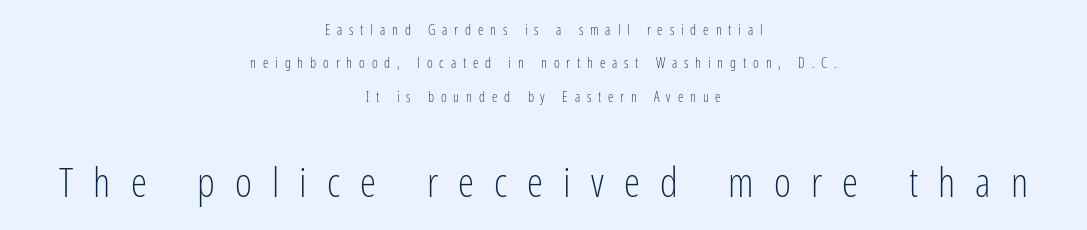
Q: Is the text bold? A: No.
Q: Is the text italic (slanted)? A: No, it is upright.
Q: Is the typeface a serif or a sans-serif typeface? A: Sans-serif.
Q: Is the text underlined? A: No.
Q: How is the paragraph aligned? A: Centered.
Q: Is the spacing between letters normal or unusually wide? A: Unusually wide.
Q: Is the spacing between lines tight, normal or loose? A: Loose.
Q: Which block of text is set in a larger size, the first (top) or the second (bottom)? A: The second (bottom) one.
Q: Width (condensed, normal, or wide)? A: Condensed.
Q: Stroke contrast? A: Low.
Q: x-height? A: Medium.
Q: Monospaced? A: No.
